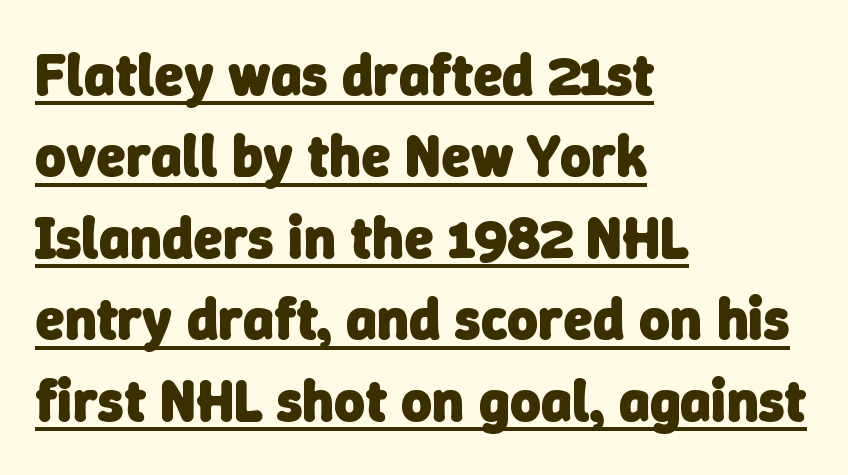
The image shows 59 px heavy sans-serif type; set left-aligned, normal line spacing (1.38x), normal letter spacing, underlined; low stroke contrast and a medium x-height.
